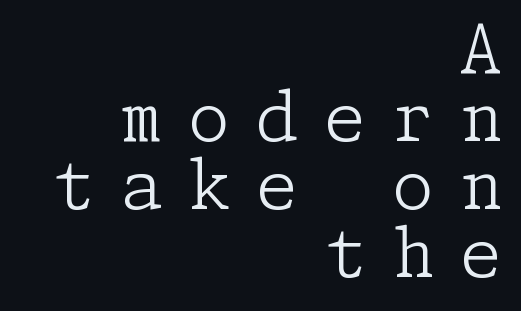
{"serif": "yes", "italic": "no", "bold": "no", "weight": "light", "width": "normal", "stroke_contrast": "low", "x_height": "medium", "underline": "no", "align": "right", "line_spacing": "tight", "line_spacing_ratio": 1.0, "letter_spacing": "wide", "letter_spacing_em": 0.38, "glyph_px": 68}
